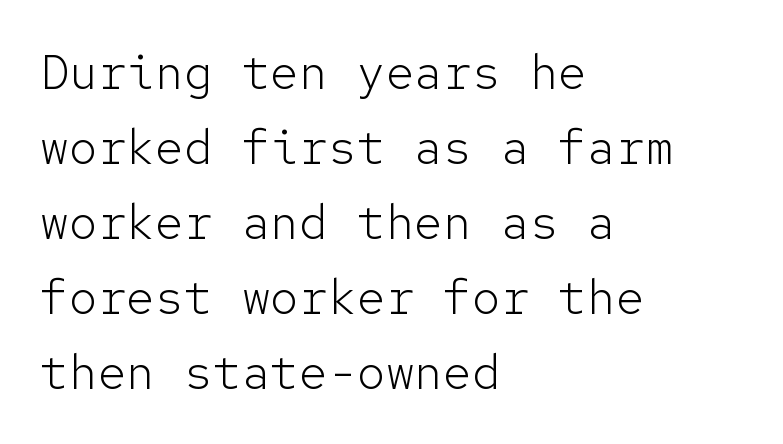
Nobody touched the tracking dial on this one. Look at the bottom of the vertical strokes: they stop flat, with no serifs. The letters march in equal steps, a hallmark of fixed-pitch type. Notice how the passage keeps a crisp vertical edge on the left only.
